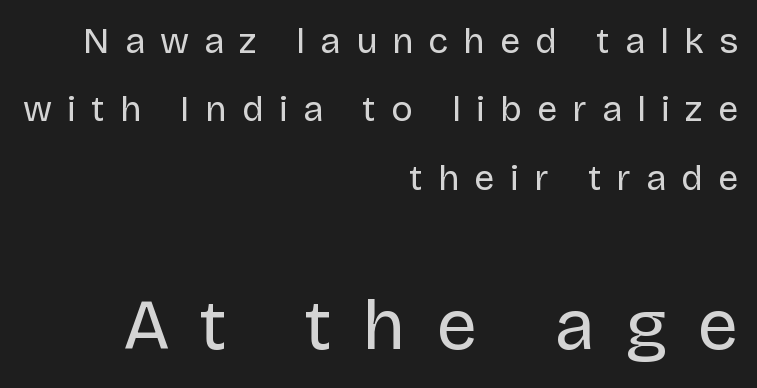
Q: Is the text bold? A: No.
Q: Is the text italic (slanted)? A: No, it is upright.
Q: Is the typeface a serif or a sans-serif typeface? A: Sans-serif.
Q: Is the text underlined? A: No.
Q: How is the paragraph aligned? A: Right-aligned.
Q: Is the spacing between letters normal or unusually wide? A: Unusually wide.
Q: Is the spacing between lines tight, normal or loose? A: Loose.
Q: Which block of text is set in a larger size, the first (top) or the second (bottom)? A: The second (bottom) one.
Q: Width (condensed, normal, or wide)? A: Normal.
Q: Stroke contrast? A: Low.
Q: x-height? A: Large.
Q: Monospaced? A: No.
